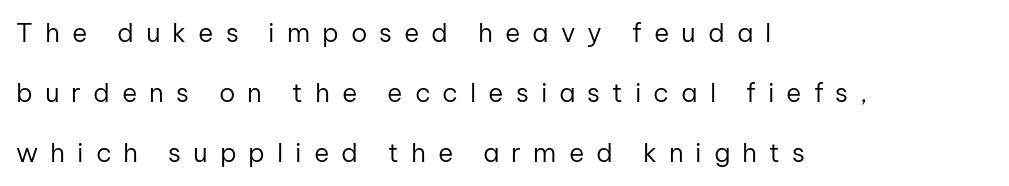
These lines were composed using upright roman letters. Lines of text with bare space underneath. Bold? No — there's no thickening of the strokes. Substantial extra tracking has been applied to these lines. Vertical spacing — loose.
